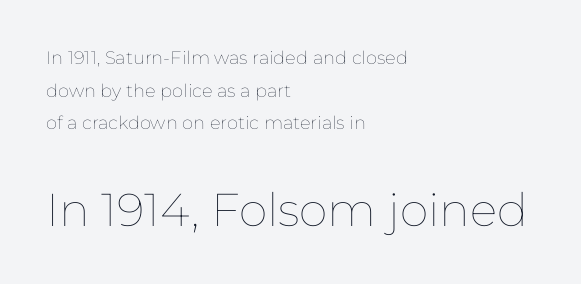
{"italic": "no", "bold": "no", "weight": "thin", "width": "normal", "stroke_contrast": "low", "x_height": "medium", "monospaced": "no", "underline": "no", "align": "left", "line_spacing_ratio": 1.81, "letter_spacing": "normal", "letter_spacing_em": 0.0, "larger_block": "second", "size_ratio": 2.56, "glyph_px": 46}
